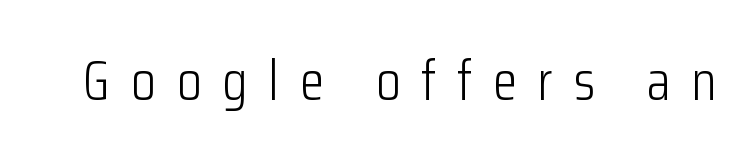
The font's upright variant was chosen for this text. This rendering widens character spacing well past its baseline value. The font is comparable to plain body text, perhaps lighter. The passage shown is typeset with a sans-serif family. This rendering features lettering with no underline.
